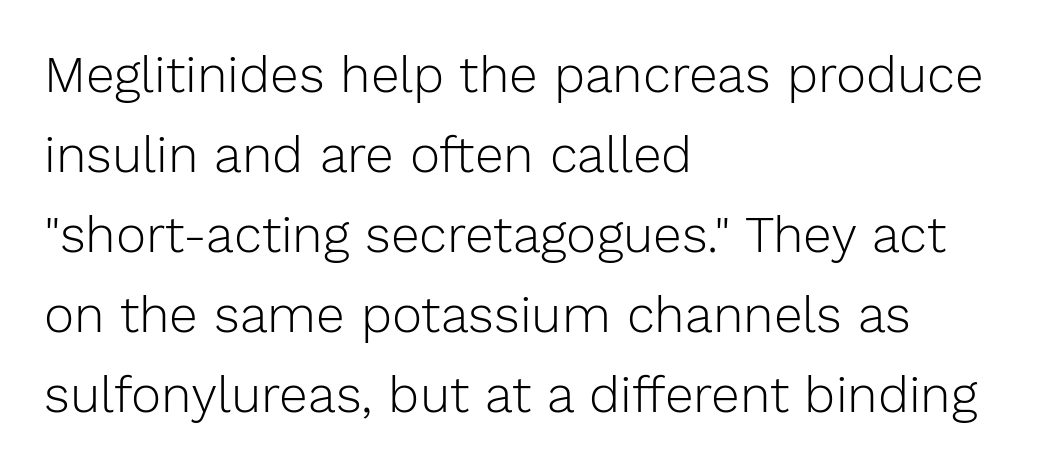
{"serif": "no", "italic": "no", "bold": "no", "weight": "light", "width": "normal", "stroke_contrast": "low", "x_height": "medium", "monospaced": "no", "underline": "no", "align": "left", "line_spacing": "normal", "line_spacing_ratio": 1.57, "letter_spacing": "normal", "letter_spacing_em": 0.0, "glyph_px": 51}
